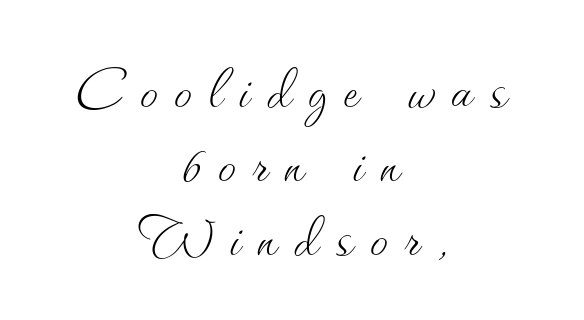
The typeface has the unassuming heft of standard copy or less. Each letter keeps its own natural width here, so spacing adapts to shape. Notice how the passage keeps no hard edge, just a central spine. In terms of leading, this rendering errs on the cramped side. This rendering features lettering with no underline.
